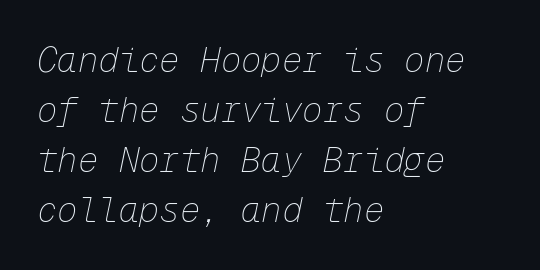
Where is the straight margin? On the left. Lines of text with bare space underneath. The face used here is monospaced, like something from a code editor. This is oblique type, the kind used for emphasis or titles.
